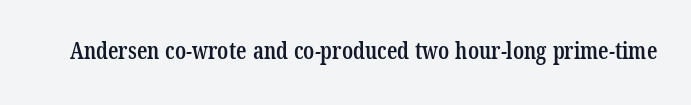
{"bold": "semi", "underline": "no", "letter_spacing": "normal", "letter_spacing_em": 0.0, "glyph_px": 23}
